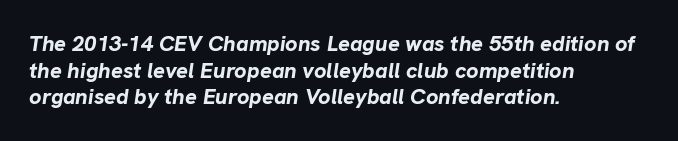
{"italic": "yes", "lean": "right", "slant_degrees": 8, "bold": "yes", "underline": "no", "align": "left", "line_spacing_ratio": 1.21, "letter_spacing": "normal", "letter_spacing_em": 0.0, "glyph_px": 22}
